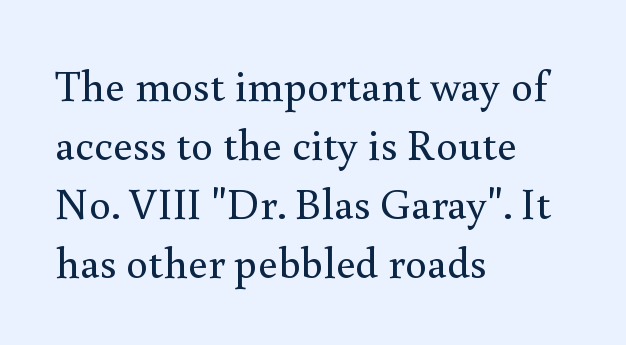
Q: Is the text bold? A: No.
Q: Is the text italic (slanted)? A: No, it is upright.
Q: Is the typeface a serif or a sans-serif typeface? A: Serif.
Q: Is the text underlined? A: No.
Q: How is the paragraph aligned? A: Left-aligned.
Q: Is the spacing between letters normal or unusually wide? A: Normal.
Q: Is the spacing between lines tight, normal or loose? A: Normal.
Q: Width (condensed, normal, or wide)? A: Normal.
Q: x-height? A: Small.
Q: Monospaced? A: No.
